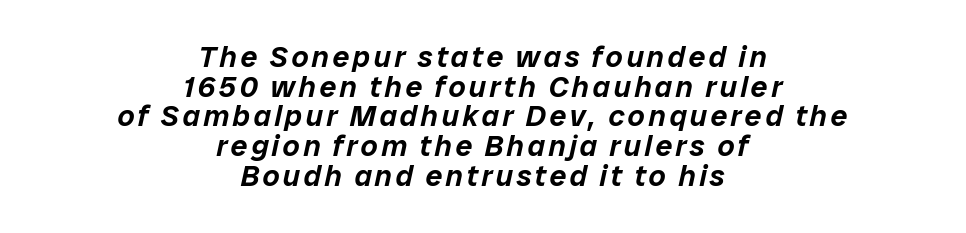
{"italic": "yes", "lean": "right", "slant_degrees": 12, "width": "normal", "stroke_contrast": "low", "x_height": "medium", "monospaced": "no", "underline": "no", "align": "center", "line_spacing": "tight", "line_spacing_ratio": 0.99, "glyph_px": 30}
